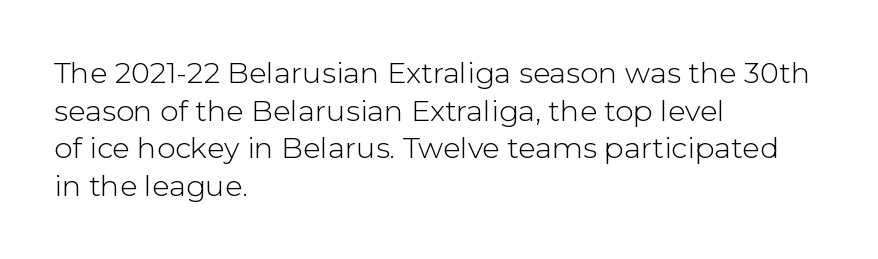
Q: Is the text bold? A: No.
Q: Is the text italic (slanted)? A: No, it is upright.
Q: Is the typeface a serif or a sans-serif typeface? A: Sans-serif.
Q: Is the text underlined? A: No.
Q: How is the paragraph aligned? A: Left-aligned.
Q: Is the spacing between letters normal or unusually wide? A: Normal.
Q: Is the spacing between lines tight, normal or loose? A: Normal.
Q: Width (condensed, normal, or wide)? A: Normal.
Q: Stroke contrast? A: Low.
Q: x-height? A: Medium.
Q: Monospaced? A: No.
